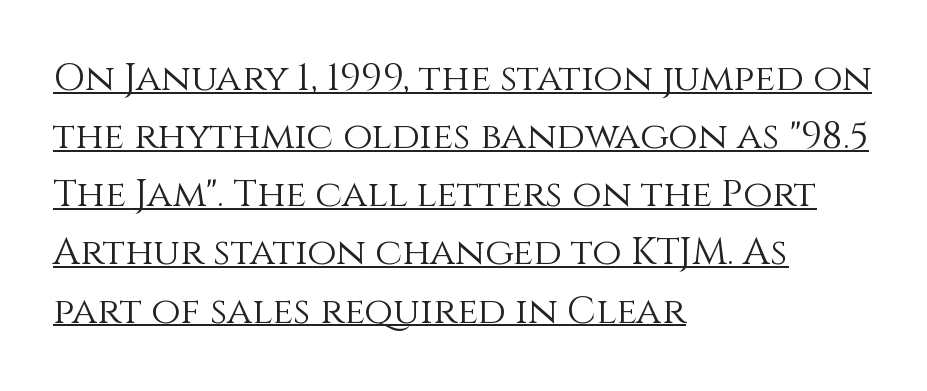
Q: Is the text bold? A: No.
Q: Is the text italic (slanted)? A: No, it is upright.
Q: Is the text underlined? A: Yes.
Q: How is the paragraph aligned? A: Left-aligned.
Q: Is the spacing between letters normal or unusually wide? A: Normal.
Q: Is the spacing between lines tight, normal or loose? A: Normal.
Q: Width (condensed, normal, or wide)? A: Normal.
Q: x-height? A: Large.
Q: Monospaced? A: No.
